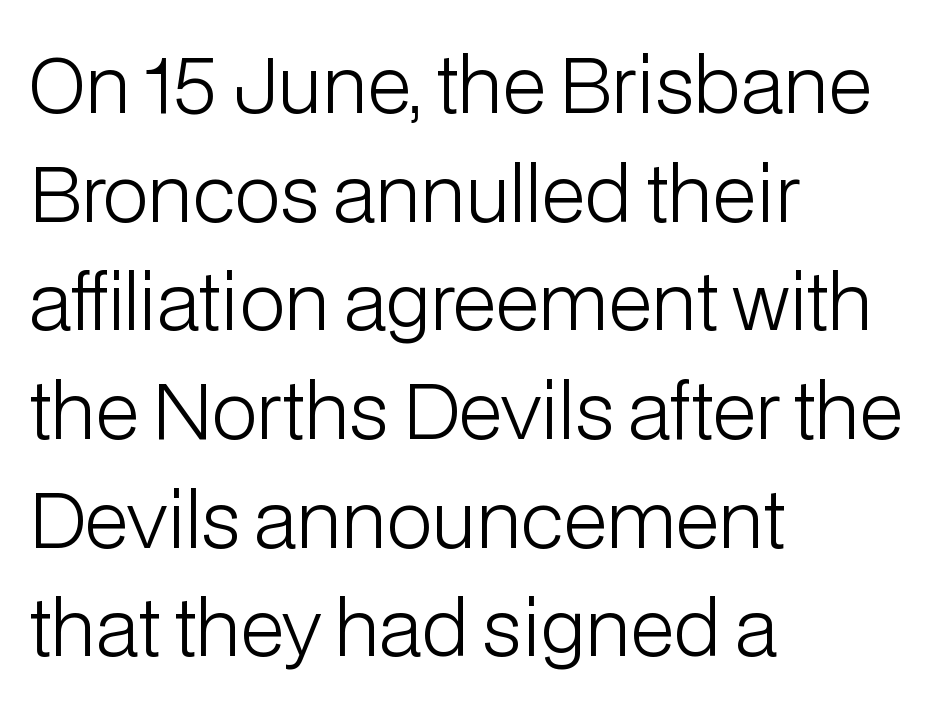
Q: Is the text bold? A: No.
Q: Is the text italic (slanted)? A: No, it is upright.
Q: Is the typeface a serif or a sans-serif typeface? A: Sans-serif.
Q: Is the text underlined? A: No.
Q: How is the paragraph aligned? A: Left-aligned.
Q: Is the spacing between letters normal or unusually wide? A: Normal.
Q: Is the spacing between lines tight, normal or loose? A: Normal.
Q: Width (condensed, normal, or wide)? A: Normal.
Q: Stroke contrast? A: Low.
Q: x-height? A: Medium.
Q: Monospaced? A: No.
